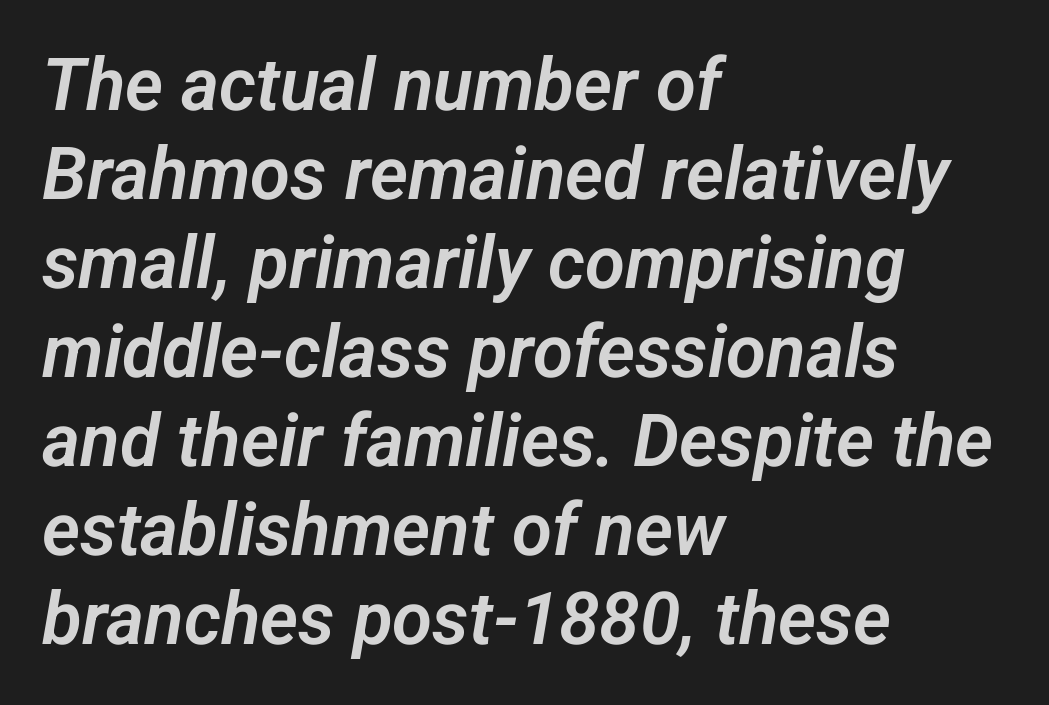
{"serif": "no", "width": "normal", "stroke_contrast": "low", "x_height": "medium", "monospaced": "no", "underline": "no", "align": "left", "line_spacing_ratio": 1.22, "letter_spacing": "normal", "letter_spacing_em": 0.0, "glyph_px": 73}
